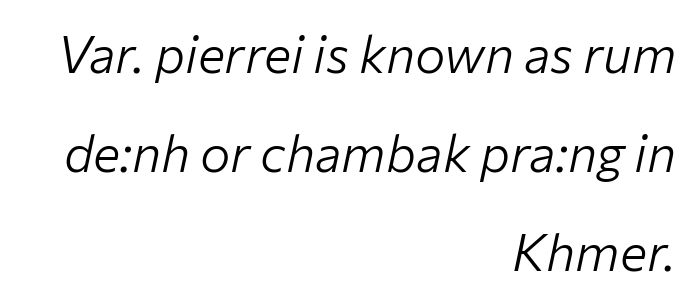
{"italic": "yes", "lean": "right", "slant_degrees": 12, "bold": "no", "weight": "light", "width": "normal", "stroke_contrast": "low", "x_height": "medium", "monospaced": "no", "underline": "no", "align": "right", "line_spacing": "loose", "line_spacing_ratio": 1.94, "letter_spacing": "normal", "letter_spacing_em": 0.0, "glyph_px": 51}
